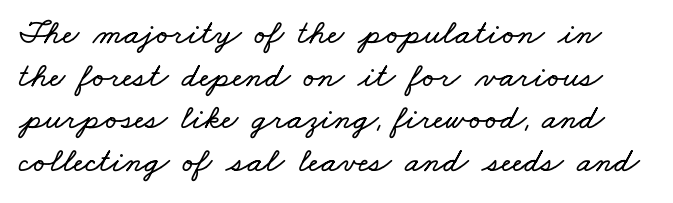
{"width": "wide", "stroke_contrast": "low", "x_height": "small", "monospaced": "no", "underline": "no", "line_spacing_ratio": 1.22, "letter_spacing": "normal", "letter_spacing_em": 0.0, "glyph_px": 35}
